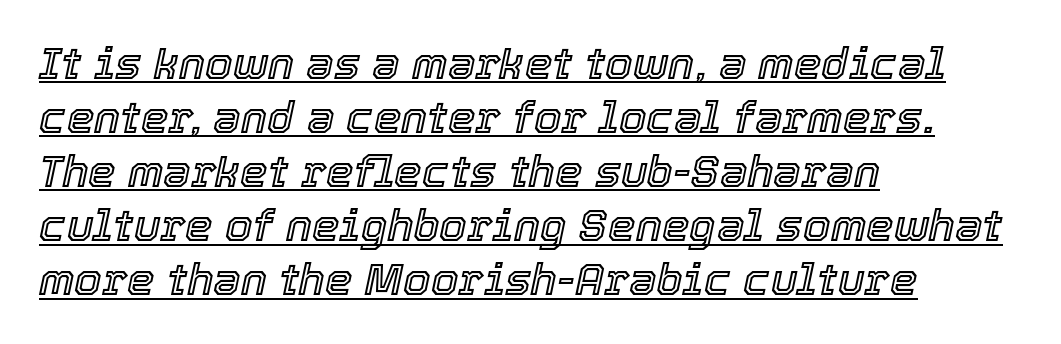
Q: Is the text italic (slanted)? A: Yes, it leans right by about 12 degrees.
Q: Is the text underlined? A: Yes.
Q: How is the paragraph aligned? A: Left-aligned.
Q: Is the spacing between letters normal or unusually wide? A: Normal.
Q: Width (condensed, normal, or wide)? A: Normal.
Q: x-height? A: Medium.
Q: Monospaced? A: No.
